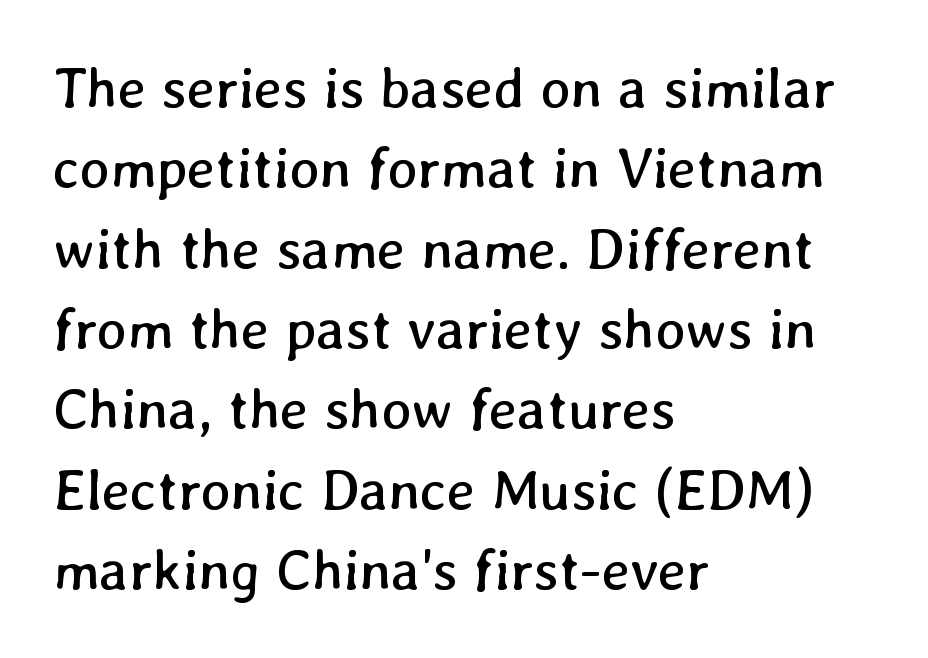
Q: Is the text bold? A: No.
Q: Is the text underlined? A: No.
Q: How is the paragraph aligned? A: Left-aligned.
Q: Is the spacing between letters normal or unusually wide? A: Normal.
Q: Is the spacing between lines tight, normal or loose? A: Normal.
Q: Width (condensed, normal, or wide)? A: Normal.
Q: Stroke contrast? A: Low.
Q: x-height? A: Medium.
Q: Monospaced? A: No.
